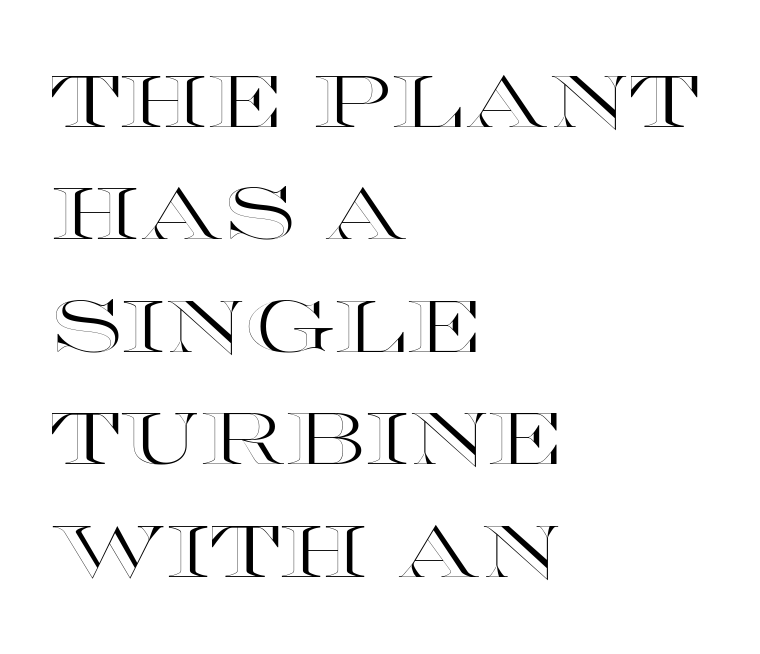
Q: Is the text italic (slanted)? A: No, it is upright.
Q: Is the text underlined? A: No.
Q: How is the paragraph aligned? A: Left-aligned.
Q: Is the spacing between letters normal or unusually wide? A: Normal.
Q: Is the spacing between lines tight, normal or loose? A: Normal.
Q: Width (condensed, normal, or wide)? A: Wide.
Q: x-height? A: Large.
Q: Monospaced? A: No.
